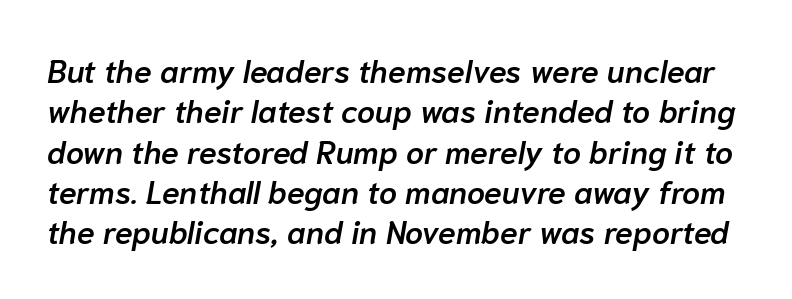
{"italic": "yes", "lean": "right", "slant_degrees": 10, "bold": "semi", "weight": "semibold", "width": "normal", "stroke_contrast": "low", "x_height": "medium", "monospaced": "no", "underline": "no", "line_spacing": "normal", "line_spacing_ratio": 1.26, "letter_spacing": "normal", "letter_spacing_em": 0.0, "glyph_px": 32}
